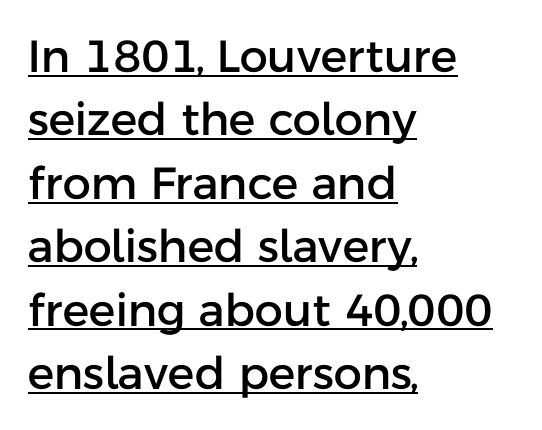
Q: Is the text italic (slanted)? A: No, it is upright.
Q: Is the typeface a serif or a sans-serif typeface? A: Sans-serif.
Q: Is the text underlined? A: Yes.
Q: How is the paragraph aligned? A: Left-aligned.
Q: Is the spacing between letters normal or unusually wide? A: Normal.
Q: Is the spacing between lines tight, normal or loose? A: Normal.
Q: Width (condensed, normal, or wide)? A: Normal.
Q: Stroke contrast? A: Low.
Q: x-height? A: Medium.
Q: Monospaced? A: No.
